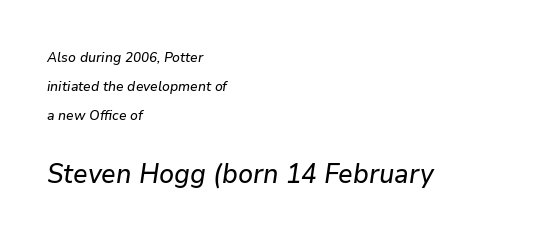
{"italic": "yes", "lean": "right", "slant_degrees": 9, "underline": "no", "align": "left", "line_spacing": "loose", "line_spacing_ratio": 2.06, "letter_spacing": "normal", "letter_spacing_em": 0.0, "larger_block": "second", "size_ratio": 1.93, "glyph_px": 27}
